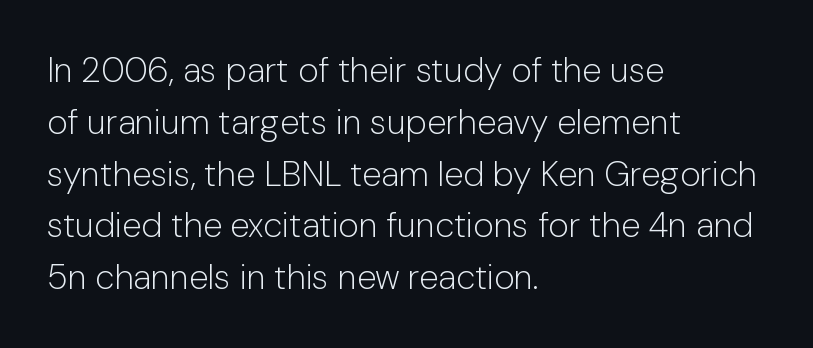
Unbolded letterforms with no extra heft. The face used here is a sans, in the tradition of grotesques and geometrics. Is this a fixed-width face? No — the glyphs have proportional, varying widths. Quick note: not italic, upright. Characters follow at the spacing the type designer built in.
